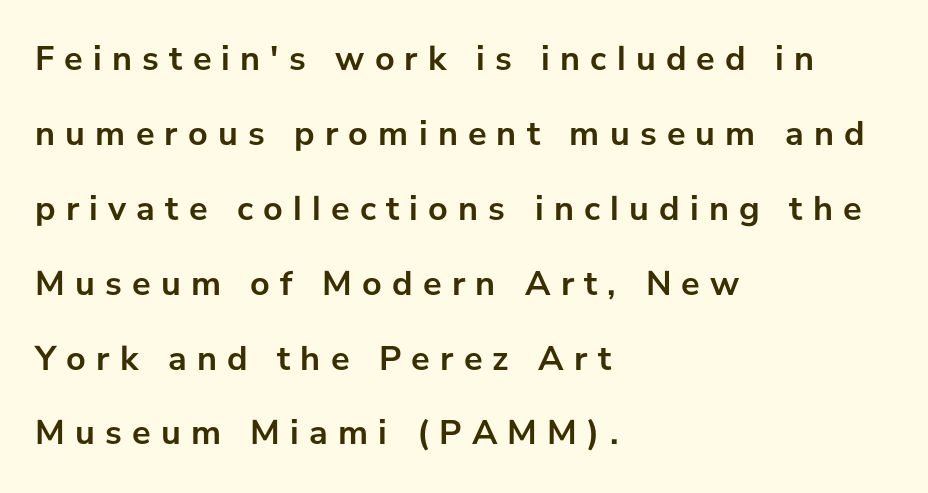
Vertical spacing — loose. It's the straight-up-and-down kind of type. Here the designer chose a conventional face with non-uniform glyph widths. Here the glyphs are tracked loosely, breaking word shapes into spaced letters.
